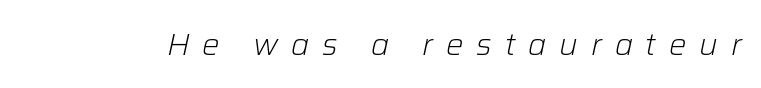
This sample uses expanded letter spacing, leaving extra air between glyphs. Summary of weight: not heavy and not bold. Do the characters align in a grid? No, the font is proportional. The typography opts for an oblique posture over an upright one. Quick note: underline off.
